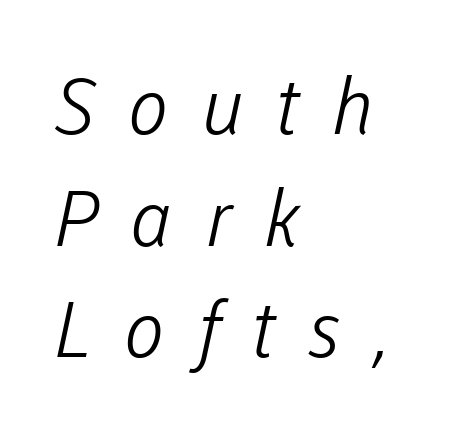
Q: Is the text bold? A: No.
Q: Is the typeface a serif or a sans-serif typeface? A: Sans-serif.
Q: Is the text underlined? A: No.
Q: How is the paragraph aligned? A: Left-aligned.
Q: Is the spacing between letters normal or unusually wide? A: Unusually wide.
Q: Is the spacing between lines tight, normal or loose? A: Normal.
Q: Width (condensed, normal, or wide)? A: Normal.
Q: Stroke contrast? A: Low.
Q: x-height? A: Medium.
Q: Monospaced? A: No.
